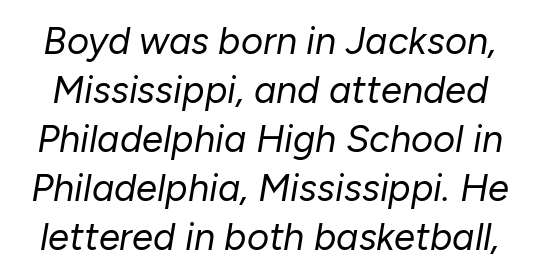
Q: Is the text bold? A: No.
Q: Is the text italic (slanted)? A: Yes, it leans right by about 10 degrees.
Q: Is the text underlined? A: No.
Q: Is the spacing between letters normal or unusually wide? A: Normal.
Q: Is the spacing between lines tight, normal or loose? A: Normal.
Q: Width (condensed, normal, or wide)? A: Normal.
Q: Stroke contrast? A: Low.
Q: x-height? A: Medium.
Q: Monospaced? A: No.
